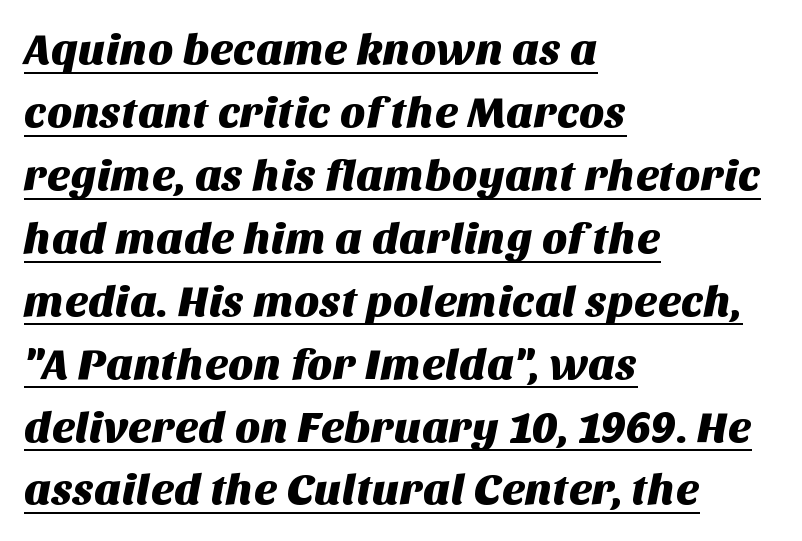
Q: Is the typeface a serif or a sans-serif typeface? A: Sans-serif.
Q: Is the text underlined? A: Yes.
Q: How is the paragraph aligned? A: Left-aligned.
Q: Is the spacing between letters normal or unusually wide? A: Normal.
Q: Is the spacing between lines tight, normal or loose? A: Normal.
Q: Width (condensed, normal, or wide)? A: Normal.
Q: Stroke contrast? A: Medium.
Q: x-height? A: Large.
Q: Monospaced? A: No.
